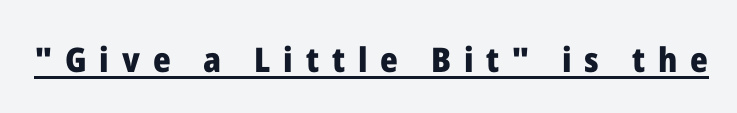
{"serif": "no", "italic": "no", "bold": "yes", "weight": "heavy", "width": "normal", "stroke_contrast": "low", "x_height": "medium", "monospaced": "no", "underline": "yes", "letter_spacing": "wide", "letter_spacing_em": 0.38, "glyph_px": 34}
